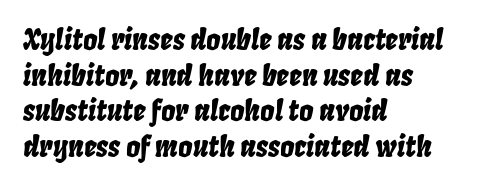
Q: Is the text italic (slanted)? A: Yes, it leans right by about 8 degrees.
Q: Is the text underlined? A: No.
Q: How is the paragraph aligned? A: Left-aligned.
Q: Is the spacing between letters normal or unusually wide? A: Normal.
Q: Is the spacing between lines tight, normal or loose? A: Normal.
Q: Width (condensed, normal, or wide)? A: Condensed.
Q: Stroke contrast? A: Low.
Q: x-height? A: Large.
Q: Monospaced? A: No.
